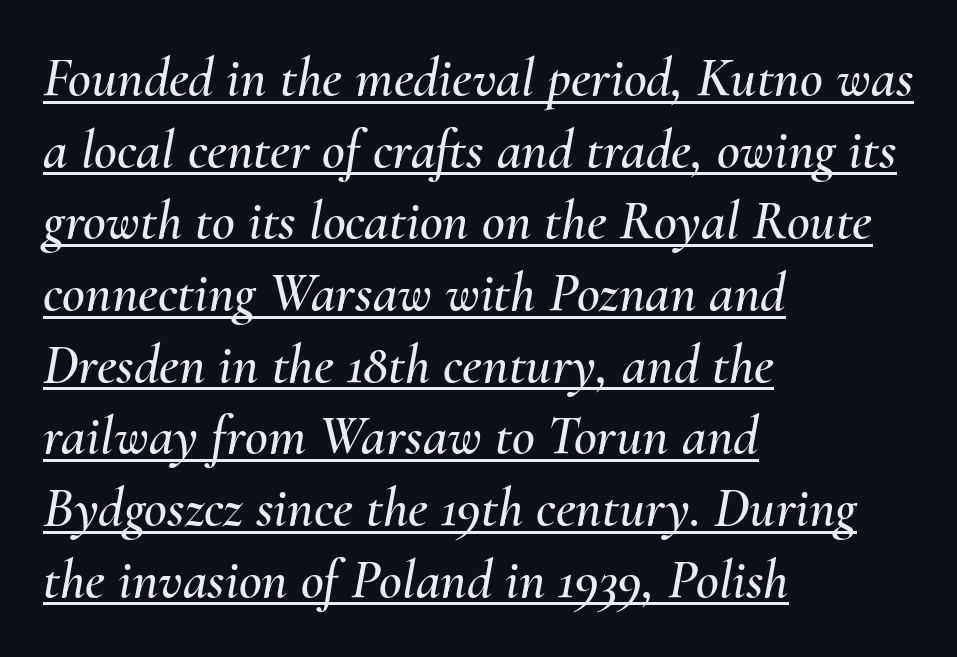
Glyph-to-glyph distance matches everyday printed text. A typesetter would call this leading conventional body-copy spacing. Left-aligned paragraph, ragged on the right. Looks like someone drew a line under every word here. The typography opts for an oblique posture over an upright one.
